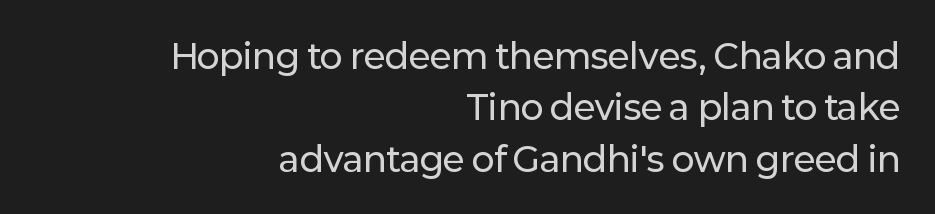
Q: Is the text italic (slanted)? A: No, it is upright.
Q: Is the typeface a serif or a sans-serif typeface? A: Sans-serif.
Q: Is the text underlined? A: No.
Q: How is the paragraph aligned? A: Right-aligned.
Q: Is the spacing between letters normal or unusually wide? A: Normal.
Q: Is the spacing between lines tight, normal or loose? A: Normal.
Q: Width (condensed, normal, or wide)? A: Normal.
Q: Stroke contrast? A: Low.
Q: x-height? A: Medium.
Q: Monospaced? A: No.
